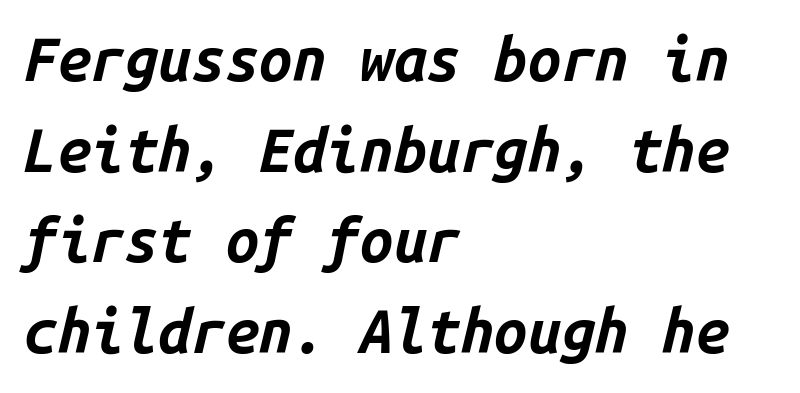
Observe the lean: these are italic letterforms. These lines are rendered in a fixed-pitch font. Students, this is bold: see how much ink each stroke carries. The ragged edge is on the right, which tells us the setting is flush left.
